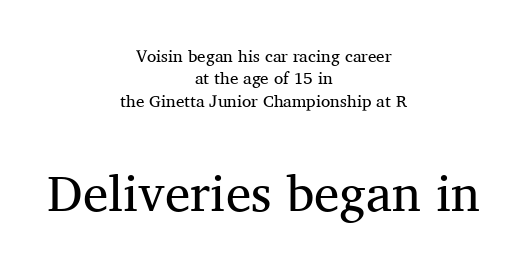
The image shows 51 px regular-weight serif type, upright; set centered, normal line spacing (1.31x), normal letter spacing, not underlined; the second (bottom) block is 3.0x larger; medium stroke contrast and a medium x-height.
